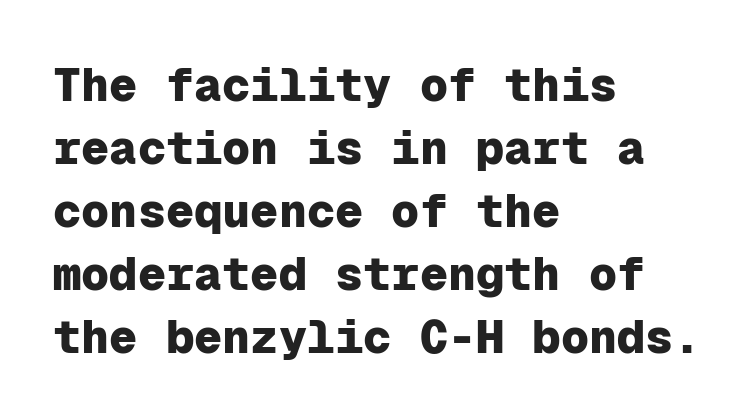
Nope, no serifs anywhere on these letters. Quick note: not italic, upright. This sample has the even, mechanical cadence of fixed-width lettering. Students, observe: this is what conventionally led text looks like.
